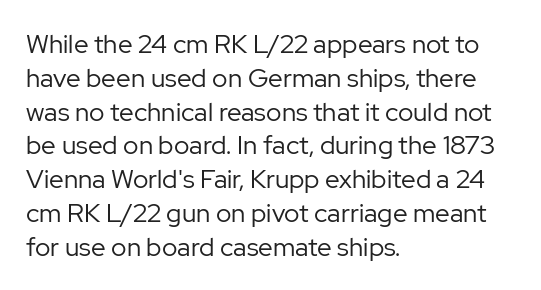
Q: Is the text bold? A: No.
Q: Is the text italic (slanted)? A: No, it is upright.
Q: Is the text underlined? A: No.
Q: How is the paragraph aligned? A: Left-aligned.
Q: Is the spacing between letters normal or unusually wide? A: Normal.
Q: Is the spacing between lines tight, normal or loose? A: Normal.
